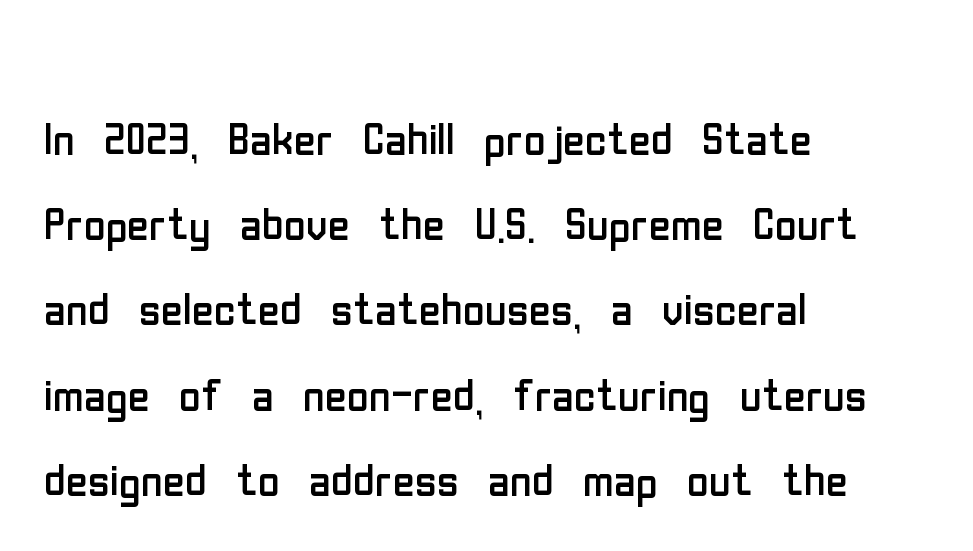
Q: Is the text bold? A: No.
Q: Is the text italic (slanted)? A: No, it is upright.
Q: Is the typeface a serif or a sans-serif typeface? A: Sans-serif.
Q: Is the text underlined? A: No.
Q: How is the paragraph aligned? A: Left-aligned.
Q: Is the spacing between letters normal or unusually wide? A: Normal.
Q: Is the spacing between lines tight, normal or loose? A: Normal.
Q: Width (condensed, normal, or wide)? A: Condensed.
Q: Stroke contrast? A: Low.
Q: x-height? A: Medium.
Q: Monospaced? A: No.
